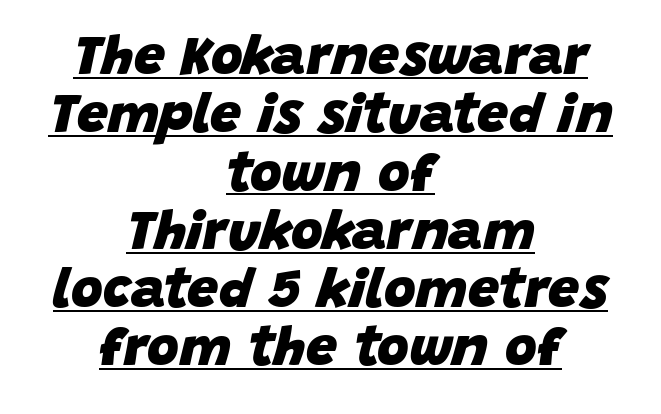
The line-height multiplier appears low, near solid setting. Characters follow at the spacing the type designer built in. On the weight axis this lands at bold, roughly 700. Casual observation: everything's sitting right in the middle. The glyphs look as if they've been sheared to an angle.
